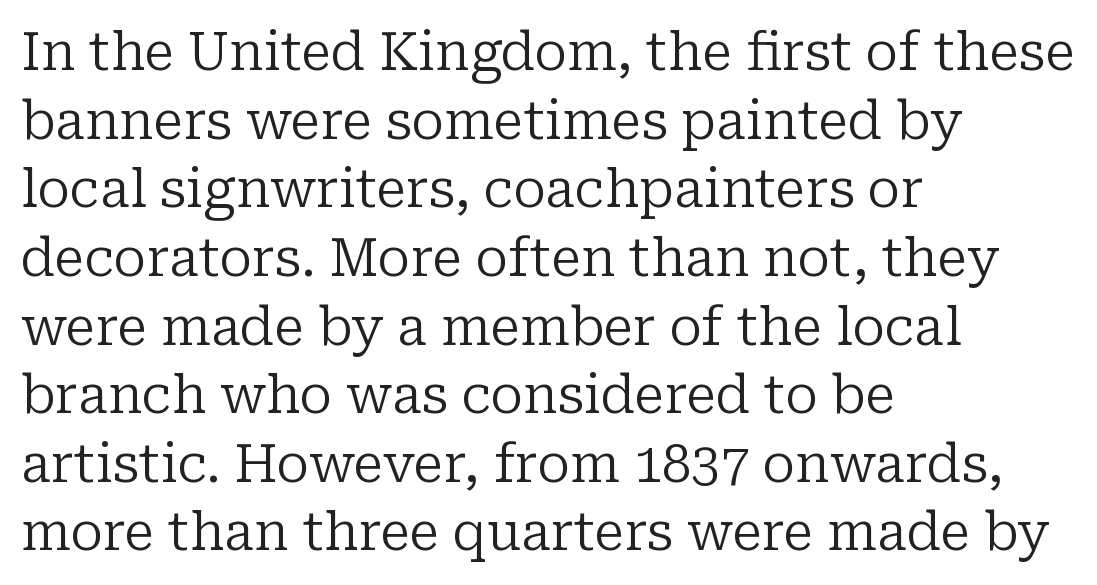
{"serif": "yes", "italic": "no", "bold": "no", "weight": "regular", "width": "normal", "stroke_contrast": "low", "x_height": "medium", "monospaced": "no", "underline": "no", "align": "left", "line_spacing": "normal", "line_spacing_ratio": 1.32, "letter_spacing": "normal", "letter_spacing_em": 0.0, "glyph_px": 52}
